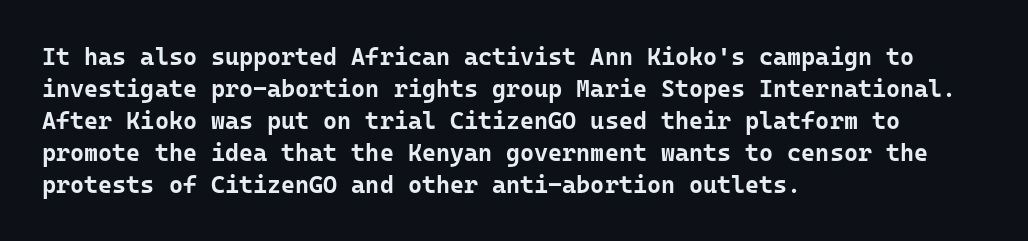
{"italic": "no", "bold": "yes", "underline": "no", "align": "left", "line_spacing": "normal", "line_spacing_ratio": 1.33, "letter_spacing": "normal", "letter_spacing_em": 0.0, "glyph_px": 24}
